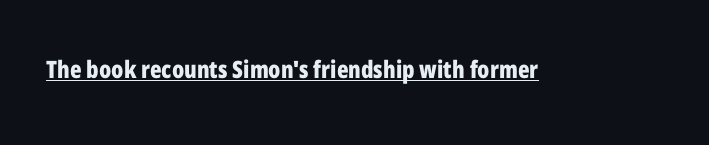
Students, observe the line beneath the letters — that is underlining. Upright lettering throughout. Summary of weight: heavy, a full bold. Here the glyphs are tracked normally, forming tight word shapes.
